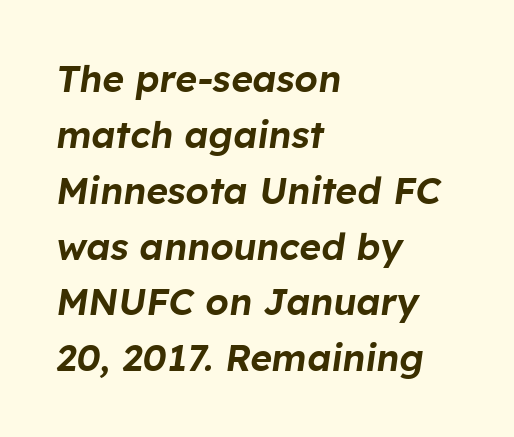
Q: Is the text italic (slanted)? A: Yes, it leans right by about 8 degrees.
Q: Is the text underlined? A: No.
Q: How is the paragraph aligned? A: Left-aligned.
Q: Is the spacing between letters normal or unusually wide? A: Normal.
Q: Is the spacing between lines tight, normal or loose? A: Normal.
Q: Width (condensed, normal, or wide)? A: Normal.
Q: Stroke contrast? A: Low.
Q: x-height? A: Medium.
Q: Monospaced? A: No.
